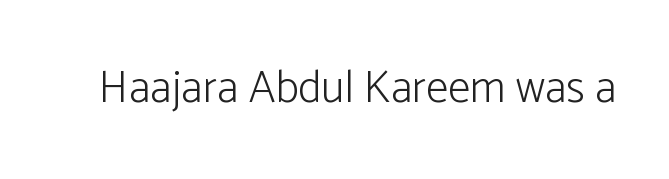
Q: Is the text bold? A: No.
Q: Is the text italic (slanted)? A: No, it is upright.
Q: Is the typeface a serif or a sans-serif typeface? A: Sans-serif.
Q: Is the text underlined? A: No.
Q: Is the spacing between letters normal or unusually wide? A: Normal.
Q: Width (condensed, normal, or wide)? A: Normal.
Q: Stroke contrast? A: Low.
Q: x-height? A: Medium.
Q: Monospaced? A: No.
